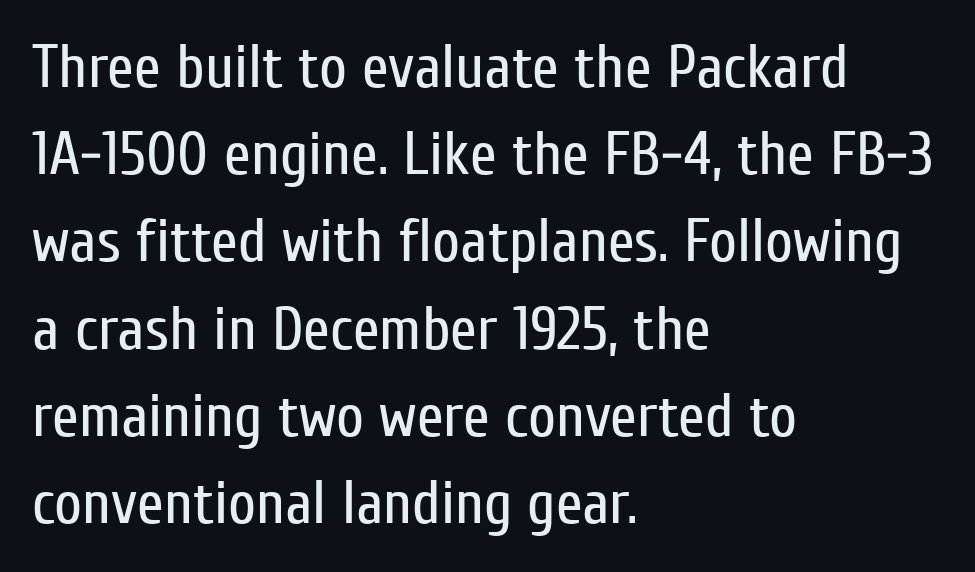
{"serif": "no", "italic": "no", "bold": "no", "weight": "regular", "width": "condensed", "stroke_contrast": "low", "x_height": "medium", "monospaced": "no", "underline": "no", "align": "left", "line_spacing": "normal", "line_spacing_ratio": 1.43, "letter_spacing": "normal", "letter_spacing_em": 0.0, "glyph_px": 61}
